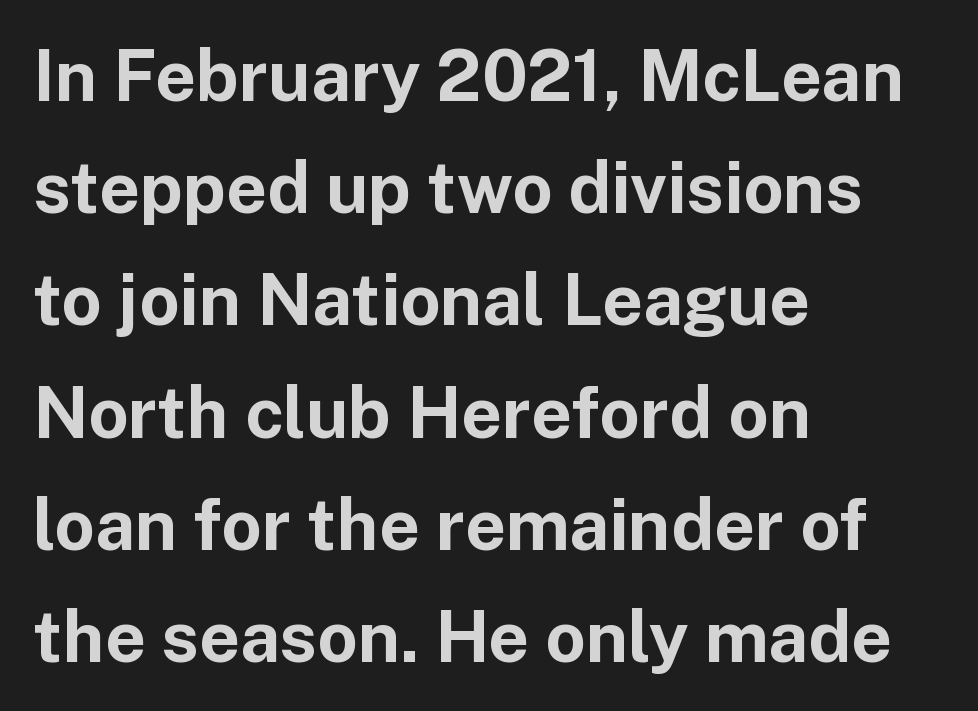
These words are printed bold, with thick strokes throughout. Casual observation: everything's shoved over to the left. This block has exactly the height ordinary leading produces. Tracking here is standard; glyphs follow each other at the usual distance. These lines are rendered in a variable-pitch font. Anything drawn beneath the words? Only blank space.
